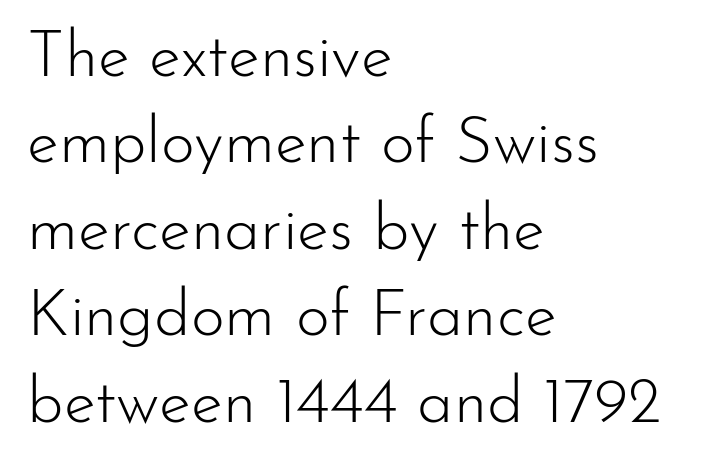
{"serif": "no", "italic": "no", "bold": "no", "weight": "light", "width": "normal", "stroke_contrast": "low", "x_height": "small", "monospaced": "no", "underline": "no", "align": "left", "line_spacing": "normal", "line_spacing_ratio": 1.33, "letter_spacing": "normal", "letter_spacing_em": 0.0, "glyph_px": 65}
